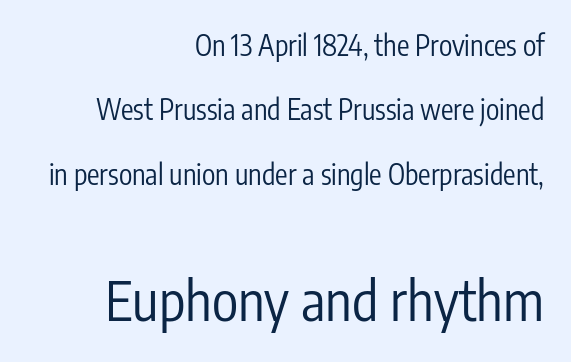
Q: Is the text bold? A: No.
Q: Is the text italic (slanted)? A: No, it is upright.
Q: Is the typeface a serif or a sans-serif typeface? A: Sans-serif.
Q: Is the text underlined? A: No.
Q: How is the paragraph aligned? A: Right-aligned.
Q: Is the spacing between letters normal or unusually wide? A: Normal.
Q: Is the spacing between lines tight, normal or loose? A: Loose.
Q: Which block of text is set in a larger size, the first (top) or the second (bottom)? A: The second (bottom) one.
Q: Width (condensed, normal, or wide)? A: Condensed.
Q: Stroke contrast? A: Low.
Q: x-height? A: Medium.
Q: Monospaced? A: No.
